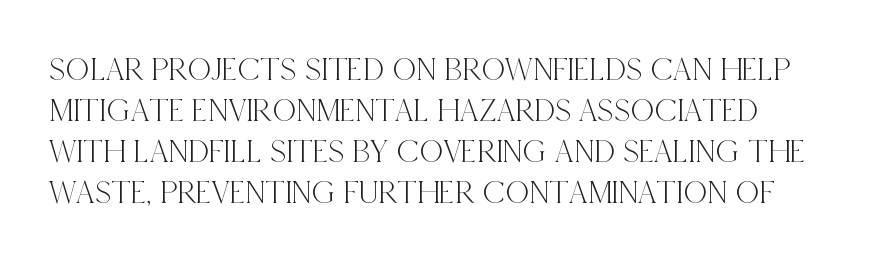
Q: Is the text italic (slanted)? A: No, it is upright.
Q: Is the typeface a serif or a sans-serif typeface? A: Serif.
Q: Is the text underlined? A: No.
Q: How is the paragraph aligned? A: Left-aligned.
Q: Is the spacing between letters normal or unusually wide? A: Normal.
Q: Width (condensed, normal, or wide)? A: Condensed.
Q: x-height? A: Large.
Q: Monospaced? A: No.
